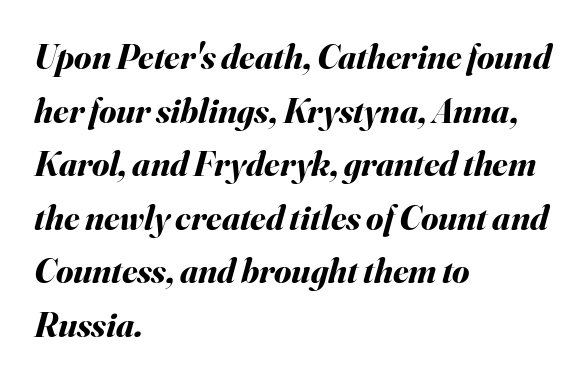
Quick note: underline off. Is this a fixed-width face? No — the glyphs have proportional, varying widths. Regular leading. Strokes here are thick enough to call this a true bold. Honestly, the letter spacing is just normal — you wouldn't notice it. The paragraph shown leans on its left margin.
